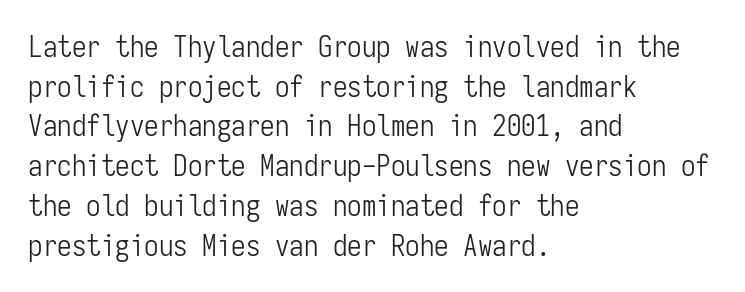
Q: Is the text bold? A: No.
Q: Is the text italic (slanted)? A: No, it is upright.
Q: Is the typeface a serif or a sans-serif typeface? A: Sans-serif.
Q: Is the text underlined? A: No.
Q: How is the paragraph aligned? A: Left-aligned.
Q: Is the spacing between letters normal or unusually wide? A: Normal.
Q: Is the spacing between lines tight, normal or loose? A: Normal.
Q: Width (condensed, normal, or wide)? A: Condensed.
Q: Stroke contrast? A: Low.
Q: x-height? A: Medium.
Q: Monospaced? A: Yes.
